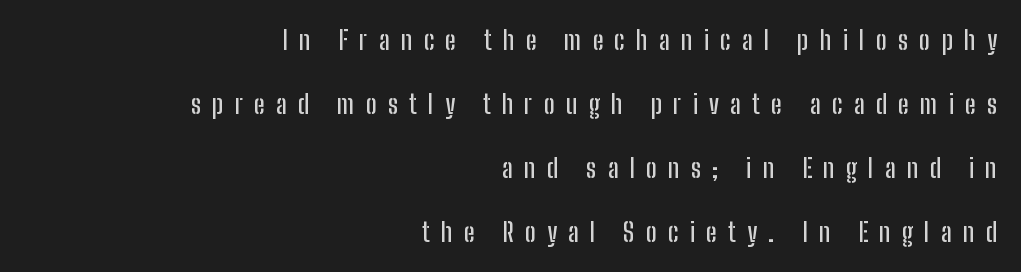
The image shows 26 px text type, upright; set right-aligned, loose line spacing (2.46x), unusually wide letter spacing (+0.43 em), not underlined.
